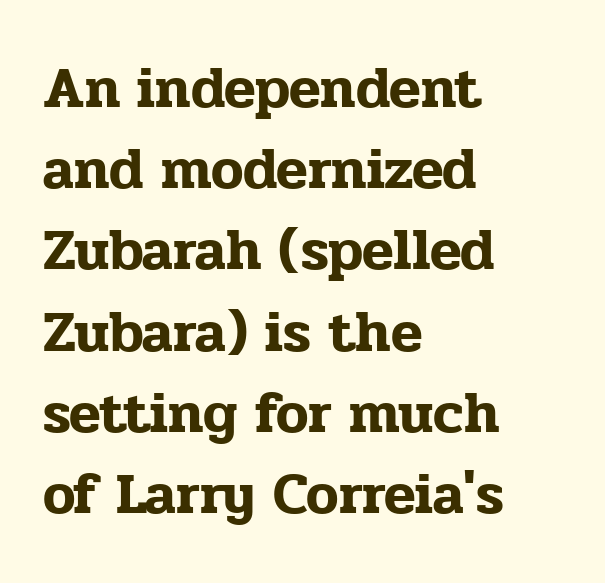
Q: Is the text italic (slanted)? A: No, it is upright.
Q: Is the typeface a serif or a sans-serif typeface? A: Serif.
Q: Is the text underlined? A: No.
Q: How is the paragraph aligned? A: Left-aligned.
Q: Is the spacing between letters normal or unusually wide? A: Normal.
Q: Is the spacing between lines tight, normal or loose? A: Normal.
Q: Width (condensed, normal, or wide)? A: Normal.
Q: Stroke contrast? A: Low.
Q: x-height? A: Medium.
Q: Monospaced? A: No.
